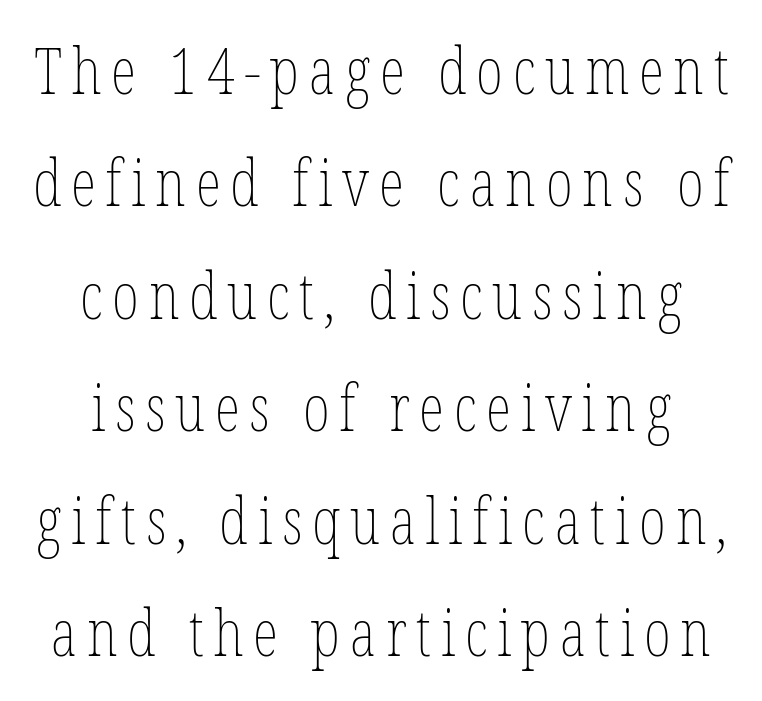
The image shows 65 px thin, condensed type, upright; set centered, line spacing 1.73x, not underlined; low stroke contrast and a medium x-height.
